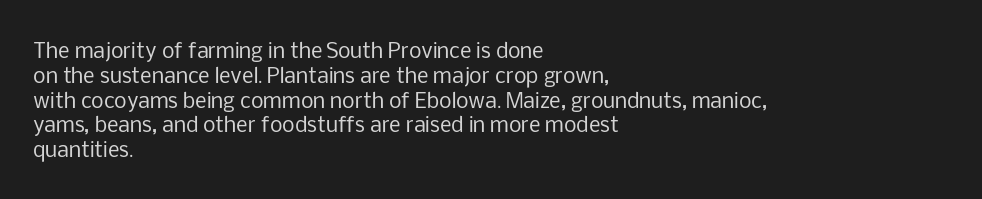
Each stroke keeps to a modest, everyday thickness or less. The type is set solid horizontally, with unmodified tracking. Italic: no, the glyphs are upright roman. In CSS terms this would be text-align: left.
